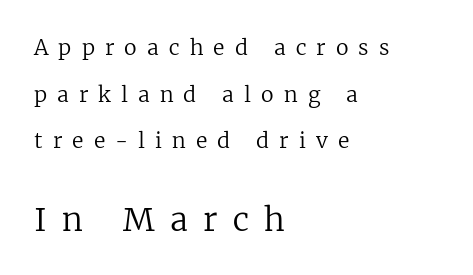
Q: Is the text bold? A: No.
Q: Is the text italic (slanted)? A: No, it is upright.
Q: Is the typeface a serif or a sans-serif typeface? A: Serif.
Q: Is the text underlined? A: No.
Q: How is the paragraph aligned? A: Left-aligned.
Q: Is the spacing between letters normal or unusually wide? A: Unusually wide.
Q: Is the spacing between lines tight, normal or loose? A: Loose.
Q: Which block of text is set in a larger size, the first (top) or the second (bottom)? A: The second (bottom) one.
Q: Width (condensed, normal, or wide)? A: Normal.
Q: Stroke contrast? A: Low.
Q: x-height? A: Medium.
Q: Monospaced? A: No.
